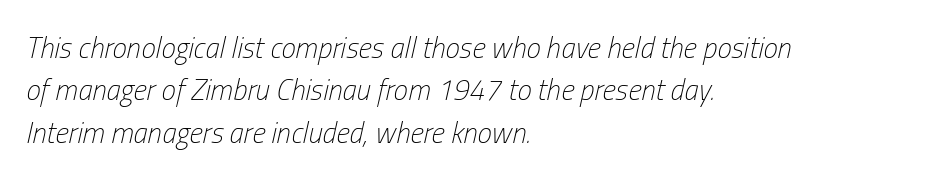
The image shows 29 px light, condensed type, italic (leaning right); set left-aligned, normal line spacing (1.46x), normal letter spacing, not underlined; low stroke contrast and a medium x-height.
